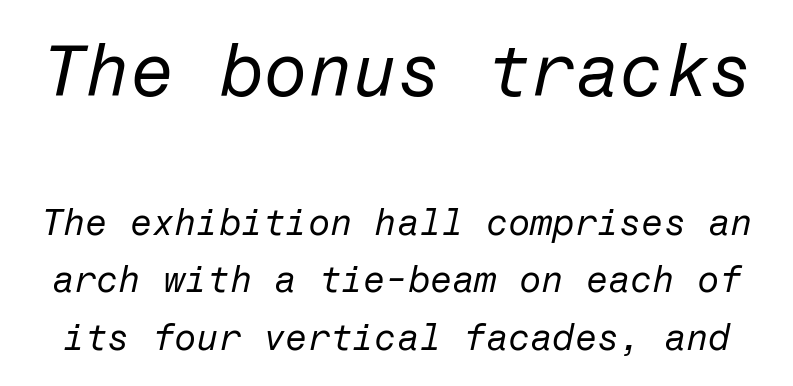
The image shows 72 px regular-weight type, italic (leaning right); set normal line spacing (1.6x), normal letter spacing, not underlined; the first (top) block is 2.0x larger; low stroke contrast and a medium x-height.
